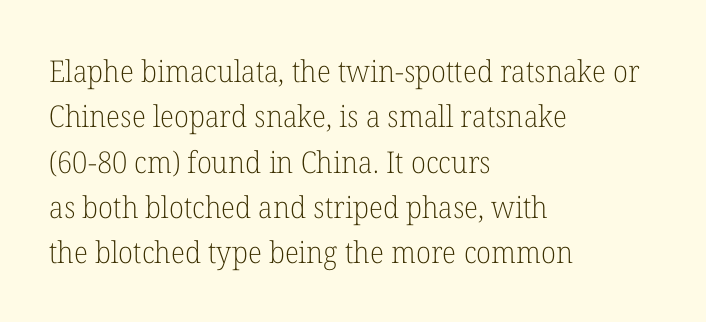
The passage shown stacks its lines at a standard gap. Is the letter spacing exaggerated? No — it looks like the ordinary default. Line beginnings align vertically; line endings do not. Check under the words: just untouched page.
